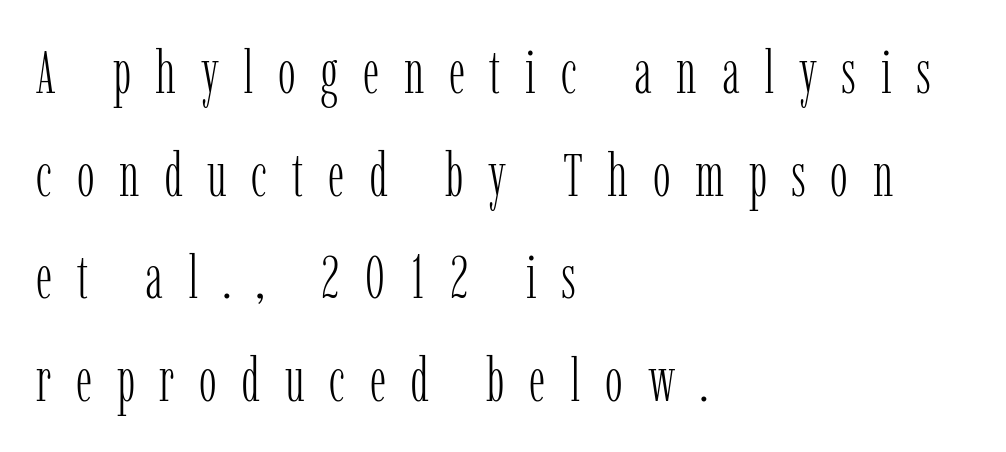
Here the designer chose a conventional face with non-uniform glyph widths. In terms of posture, this sample is upright. The letters look calm and open, with moderate or lighter stems. Short note: letters widely spaced.
